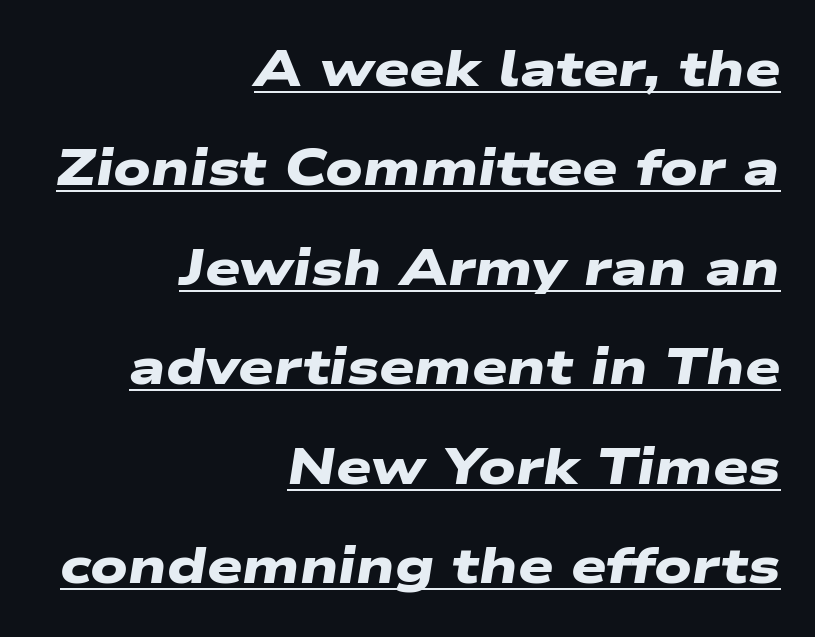
Proportional: the letters do not fall into vertical columns. The text was rendered using a sans face with plain stroke endings. Its strokes are broad and dark, the hallmark of bold type. The designer dialed line spacing up above the default. The compositor pushed each line to the right boundary. The rendering uses the underline text-decoration.
